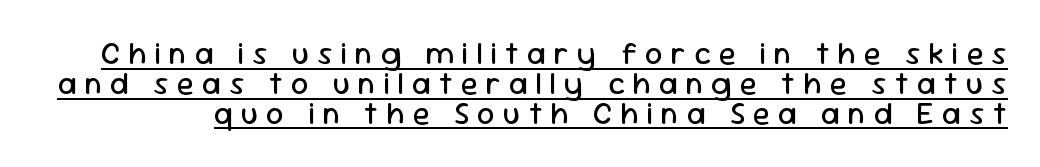
Q: Is the text bold? A: No.
Q: Is the text italic (slanted)? A: No, it is upright.
Q: Is the typeface a serif or a sans-serif typeface? A: Sans-serif.
Q: Is the text underlined? A: Yes.
Q: Is the spacing between letters normal or unusually wide? A: Unusually wide.
Q: Is the spacing between lines tight, normal or loose? A: Tight.
Q: Width (condensed, normal, or wide)? A: Normal.
Q: Stroke contrast? A: Low.
Q: x-height? A: Medium.
Q: Monospaced? A: No.
